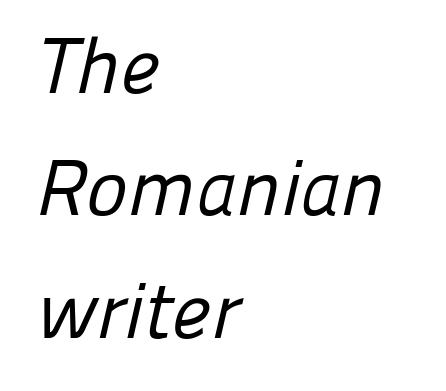
Q: Is the text bold? A: No.
Q: Is the typeface a serif or a sans-serif typeface? A: Sans-serif.
Q: Is the text underlined? A: No.
Q: How is the paragraph aligned? A: Left-aligned.
Q: Is the spacing between letters normal or unusually wide? A: Normal.
Q: Is the spacing between lines tight, normal or loose? A: Normal.
Q: Width (condensed, normal, or wide)? A: Normal.
Q: Stroke contrast? A: Low.
Q: x-height? A: Medium.
Q: Monospaced? A: No.
